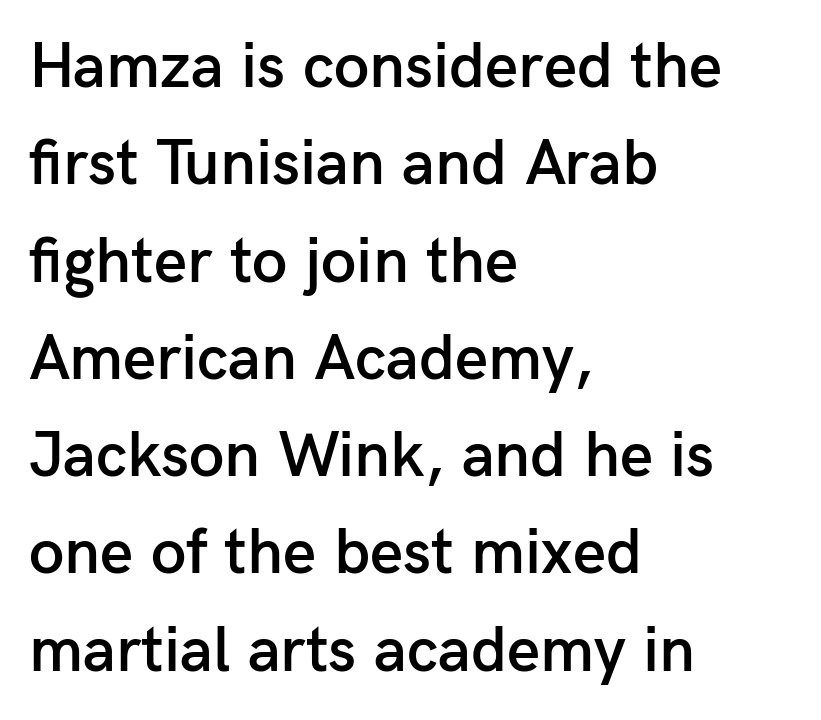
Q: Is the text bold? A: Semi-bold.
Q: Is the text italic (slanted)? A: No, it is upright.
Q: Is the typeface a serif or a sans-serif typeface? A: Sans-serif.
Q: Is the text underlined? A: No.
Q: How is the paragraph aligned? A: Left-aligned.
Q: Is the spacing between letters normal or unusually wide? A: Normal.
Q: Is the spacing between lines tight, normal or loose? A: Normal.
Q: Width (condensed, normal, or wide)? A: Normal.
Q: Stroke contrast? A: Low.
Q: x-height? A: Medium.
Q: Monospaced? A: No.
